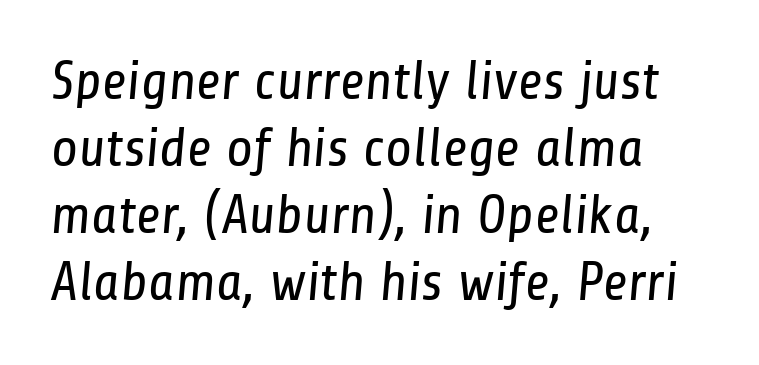
Q: Is the text bold? A: No.
Q: Is the typeface a serif or a sans-serif typeface? A: Sans-serif.
Q: Is the text underlined? A: No.
Q: Is the spacing between letters normal or unusually wide? A: Normal.
Q: Width (condensed, normal, or wide)? A: Condensed.
Q: Stroke contrast? A: Low.
Q: x-height? A: Medium.
Q: Monospaced? A: No.
